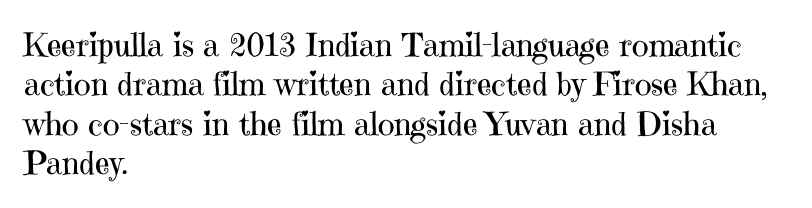
Q: Is the text bold? A: No.
Q: Is the text italic (slanted)? A: No, it is upright.
Q: Is the typeface a serif or a sans-serif typeface? A: Serif.
Q: Is the text underlined? A: No.
Q: How is the paragraph aligned? A: Left-aligned.
Q: Is the spacing between letters normal or unusually wide? A: Normal.
Q: Width (condensed, normal, or wide)? A: Normal.
Q: Stroke contrast? A: High.
Q: x-height? A: Medium.
Q: Monospaced? A: No.
